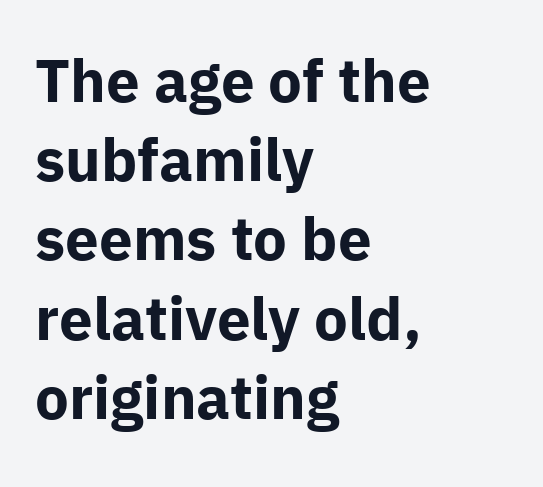
Q: Is the text bold? A: Yes.
Q: Is the text italic (slanted)? A: No, it is upright.
Q: Is the typeface a serif or a sans-serif typeface? A: Sans-serif.
Q: Is the text underlined? A: No.
Q: How is the paragraph aligned? A: Left-aligned.
Q: Is the spacing between letters normal or unusually wide? A: Normal.
Q: Is the spacing between lines tight, normal or loose? A: Normal.
Q: Width (condensed, normal, or wide)? A: Normal.
Q: Stroke contrast? A: Low.
Q: x-height? A: Medium.
Q: Monospaced? A: No.
